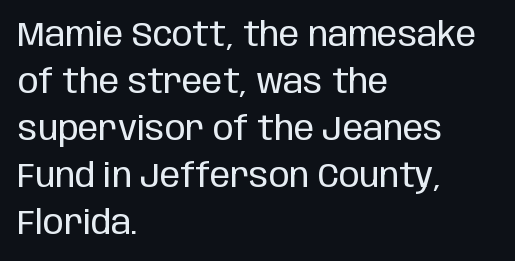
{"serif": "no", "italic": "no", "bold": "no", "weight": "regular", "width": "condensed", "stroke_contrast": "low", "x_height": "large", "monospaced": "no", "underline": "no", "align": "left", "line_spacing": "normal", "line_spacing_ratio": 1.38, "letter_spacing": "normal", "letter_spacing_em": 0.0, "glyph_px": 34}
